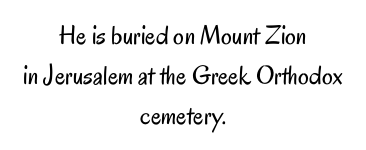
{"italic": "no", "bold": "no", "underline": "no", "align": "center", "line_spacing": "normal", "line_spacing_ratio": 1.48, "letter_spacing": "normal", "letter_spacing_em": 0.0, "glyph_px": 27}
